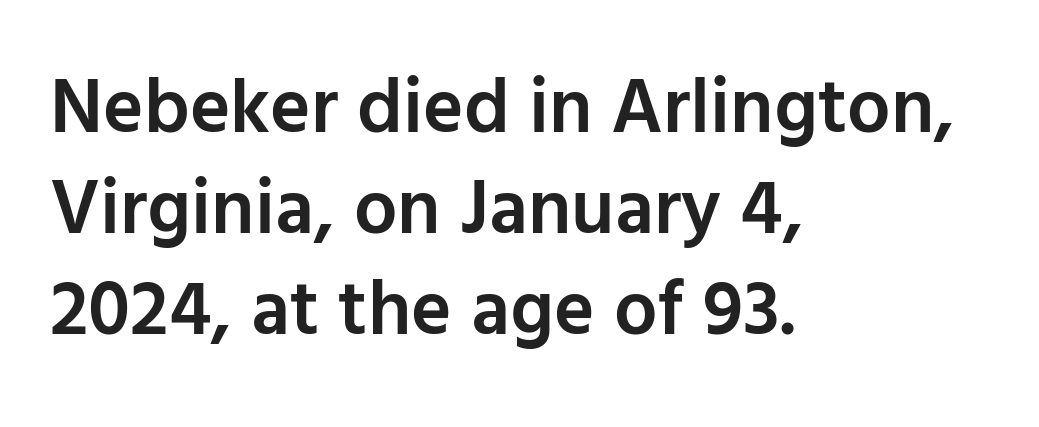
{"serif": "no", "italic": "no", "bold": "semi", "weight": "semibold", "width": "normal", "stroke_contrast": "low", "x_height": "medium", "monospaced": "no", "underline": "no", "align": "left", "line_spacing": "normal", "line_spacing_ratio": 1.31, "letter_spacing": "normal", "letter_spacing_em": 0.0, "glyph_px": 77}
